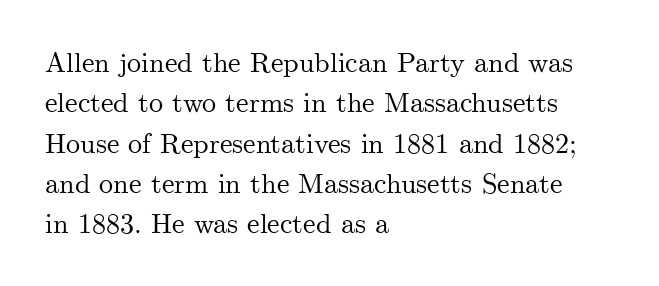
The image shows 28 px serif type, upright; set left-aligned, normal line spacing (1.44x), normal letter spacing, not underlined; medium stroke contrast and a small x-height.
